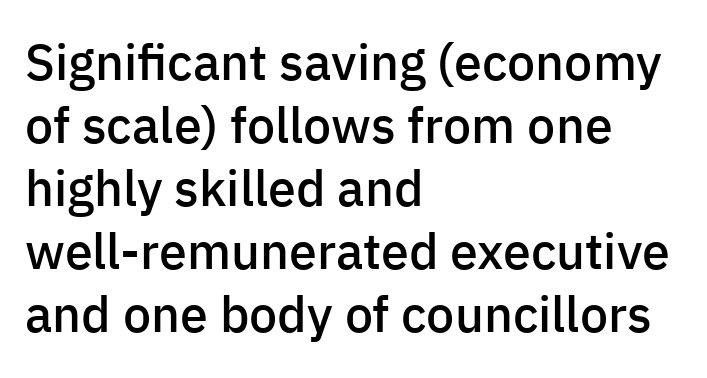
Strokes here are thickened, but only to semibold level. Posture: vertical. Spacing between characters is what you'd get straight out of the box. Serif or sans? Sans — the stroke terminals are bare. All the whitespace from short lines collects on the right.
